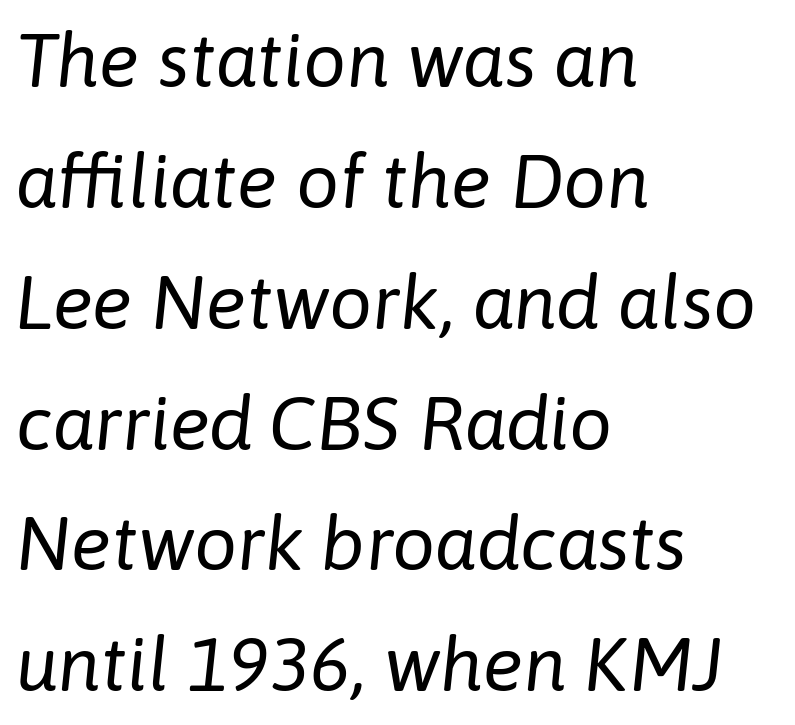
Q: Is the text bold? A: No.
Q: Is the text italic (slanted)? A: Yes, it leans right by about 6 degrees.
Q: Is the text underlined? A: No.
Q: How is the paragraph aligned? A: Left-aligned.
Q: Is the spacing between letters normal or unusually wide? A: Normal.
Q: Is the spacing between lines tight, normal or loose? A: Normal.
Q: Width (condensed, normal, or wide)? A: Normal.
Q: Stroke contrast? A: Low.
Q: x-height? A: Medium.
Q: Monospaced? A: No.
